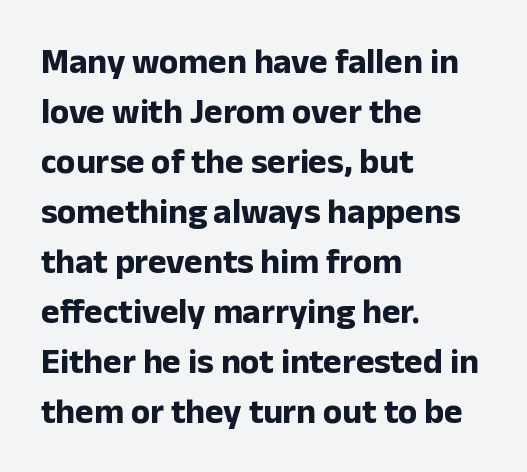
The image shows 35 px bold sans-serif type, upright; set left-aligned, normal line spacing (1.43x), normal letter spacing, not underlined; low stroke contrast and a medium x-height.
